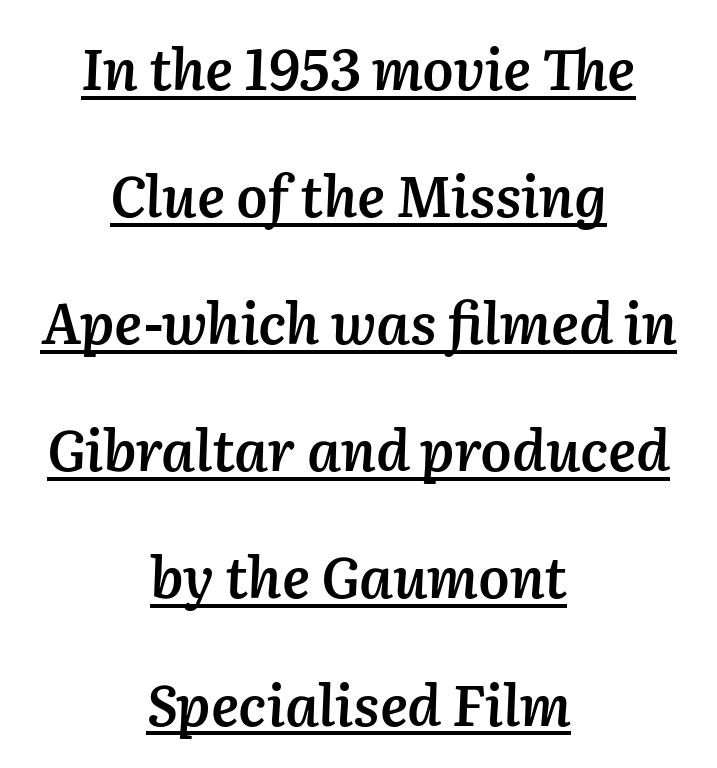
The image shows 56 px semibold type, italic (leaning right); set centered, loose line spacing (2.27x), normal letter spacing, underlined; medium stroke contrast and a medium x-height.
